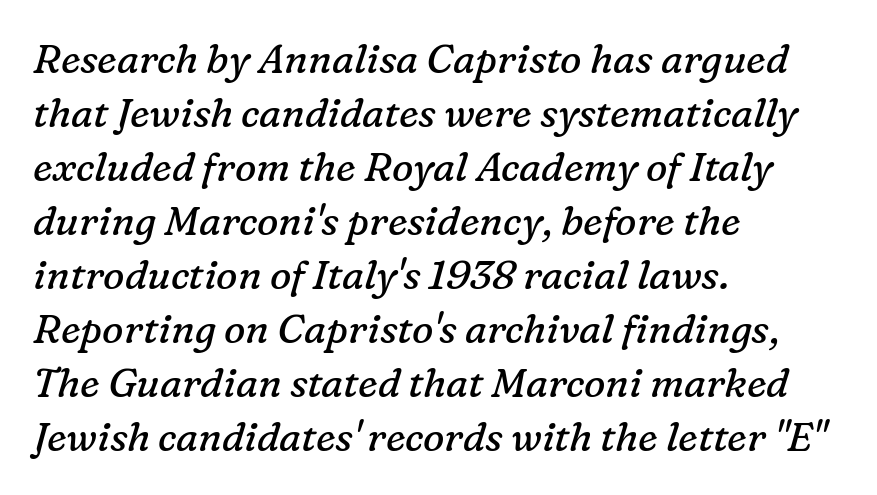
The image shows 40 px regular-weight serif type, italic (leaning right); set left-aligned, normal line spacing (1.35x), normal letter spacing, not underlined; low stroke contrast and a medium x-height.
